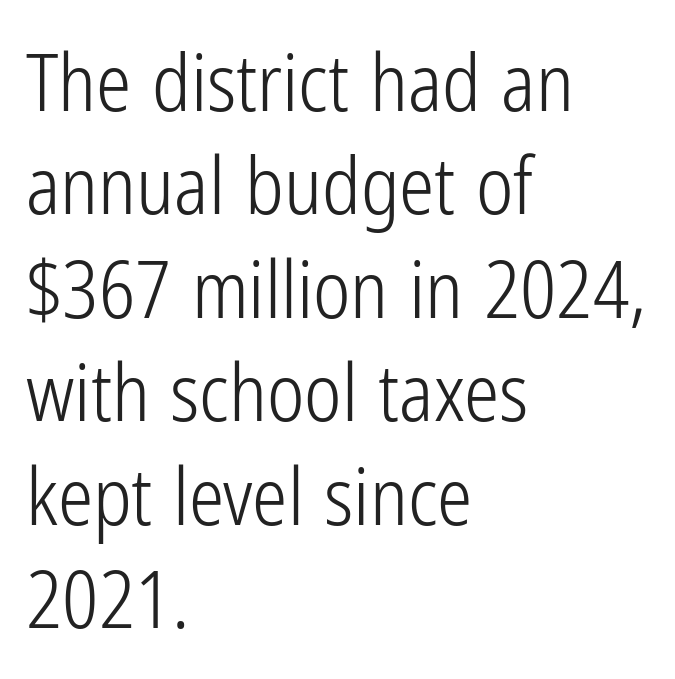
{"serif": "no", "italic": "no", "bold": "no", "weight": "light", "width": "condensed", "stroke_contrast": "low", "x_height": "medium", "monospaced": "no", "underline": "no", "align": "left", "line_spacing": "normal", "line_spacing_ratio": 1.31, "letter_spacing": "normal", "letter_spacing_em": 0.0, "glyph_px": 79}
